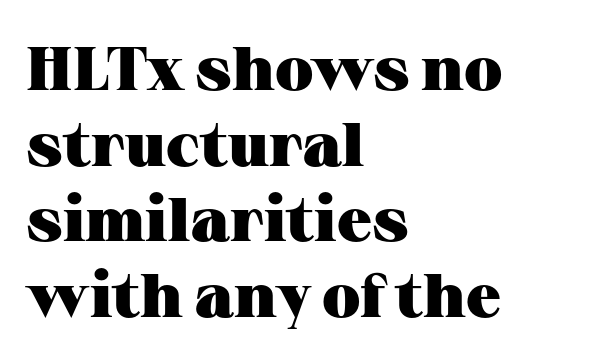
{"serif": "yes", "italic": "no", "bold": "yes", "weight": "heavy", "width": "wide", "stroke_contrast": "medium", "x_height": "medium", "monospaced": "no", "underline": "no", "align": "left", "line_spacing_ratio": 1.22, "letter_spacing": "normal", "letter_spacing_em": 0.0, "glyph_px": 62}
